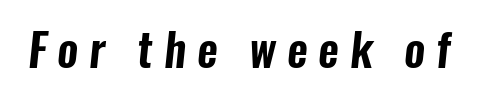
The face used here is proportionally spaced, like ordinary book or web type. Does the type have serifs? No, each stem ends abruptly. There is plenty of visible air inserted between adjacent glyphs. Decoration check: the copy has no underline.
